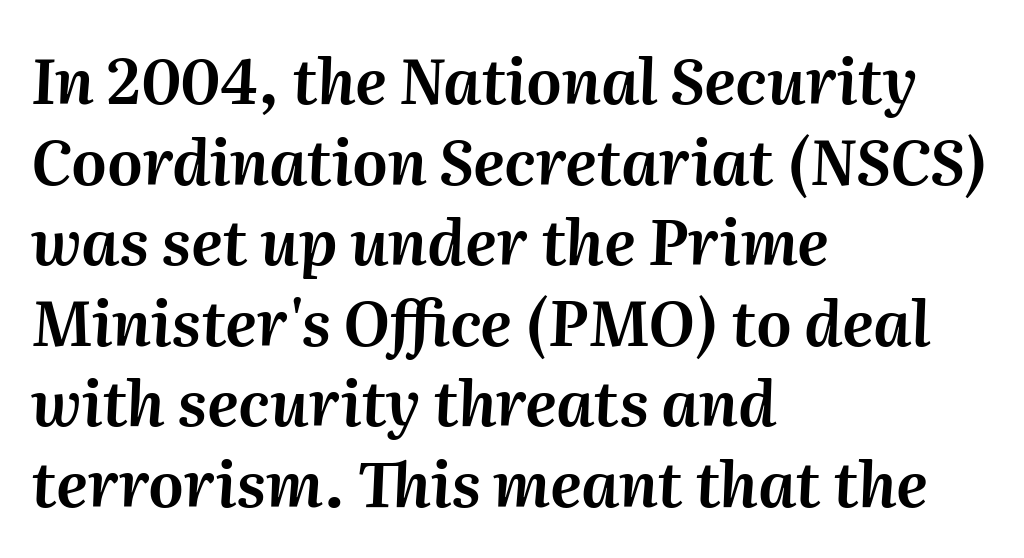
The ragged edge is on the right, which tells us the setting is flush left. Honestly, the row spacing looks completely unremarkable. The type is set solid horizontally, with unmodified tracking. Rule under the text: the space is simply empty.
